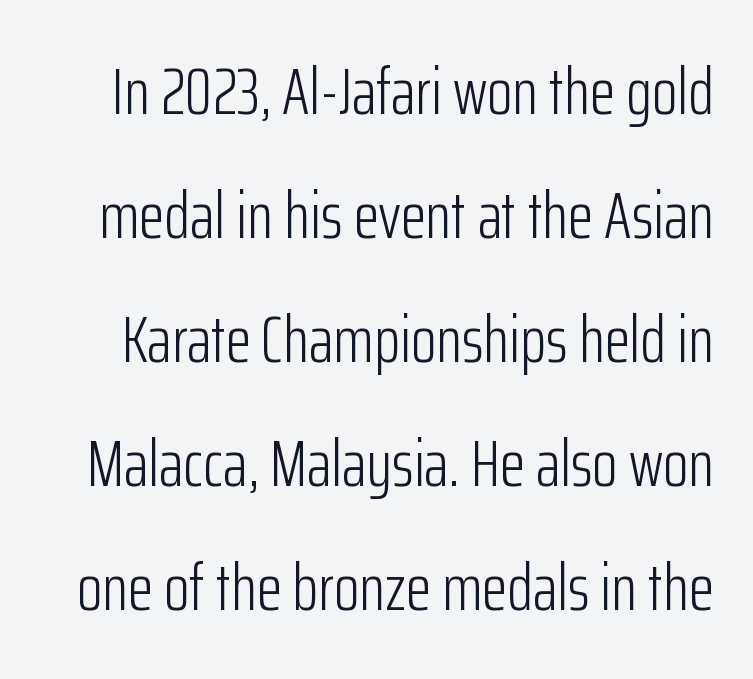
The zone under the glyphs is completely vacant. A typesetter would mark this as roman, not italic. Do the characters align in a grid? No, the font is proportional. Stroke terminals: plain, sans-serif. Tracking here is standard; glyphs follow each other at the usual distance. The strokes carry an ordinary text weight at most.
